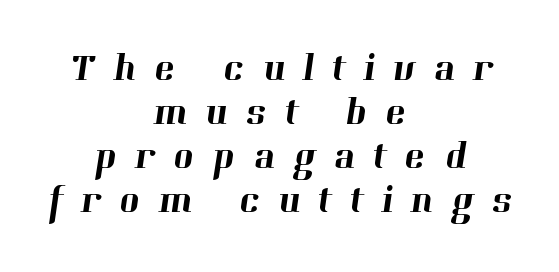
This sample has the flowing, uneven cadence of proportional lettering. The line texture is sparse and dotted thanks to wide tracking. Observe the serifs anchoring each vertical stroke in this sample. The space between consecutive lines is stingy. Compared with a flush-left layout, this one balances lines on the center instead. Plain, unruled lines of type.
